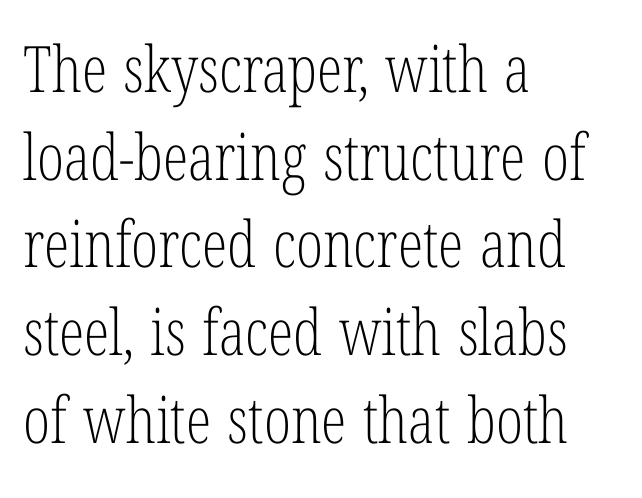
{"serif": "yes", "italic": "no", "bold": "no", "weight": "light", "width": "condensed", "stroke_contrast": "low", "x_height": "medium", "monospaced": "no", "underline": "no", "align": "left", "line_spacing": "normal", "line_spacing_ratio": 1.37, "letter_spacing": "normal", "letter_spacing_em": 0.0, "glyph_px": 64}
